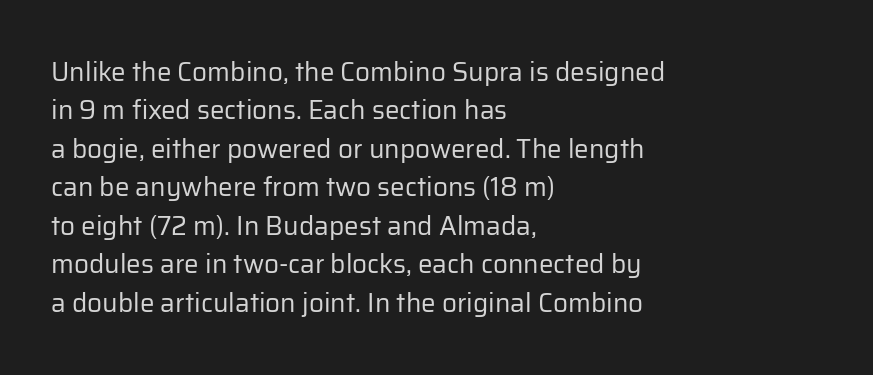
Leftover space on each line is placed entirely after the last word. The font sits on the lighter half of the weight spectrum, regular included. Here the glyphs are tracked normally, forming tight word shapes. Evenly set lines give the paragraph a standard silhouette. The area under the type is left untouched. The letters stand upright; this is a roman face.
